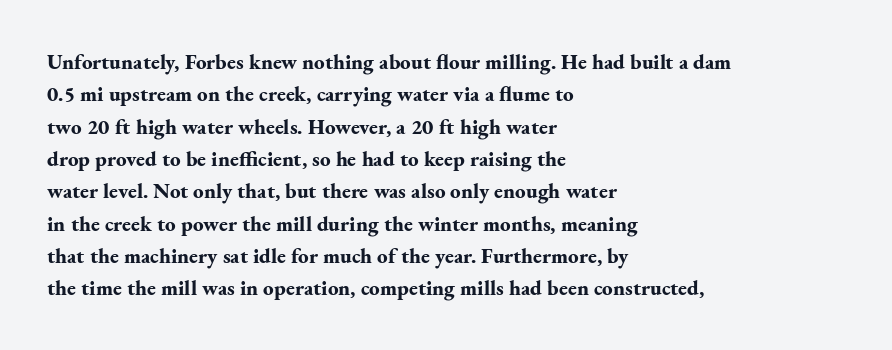
{"italic": "no", "bold": "yes", "underline": "no", "align": "left", "line_spacing": "normal", "line_spacing_ratio": 1.54, "letter_spacing": "normal", "letter_spacing_em": 0.0, "glyph_px": 21}
